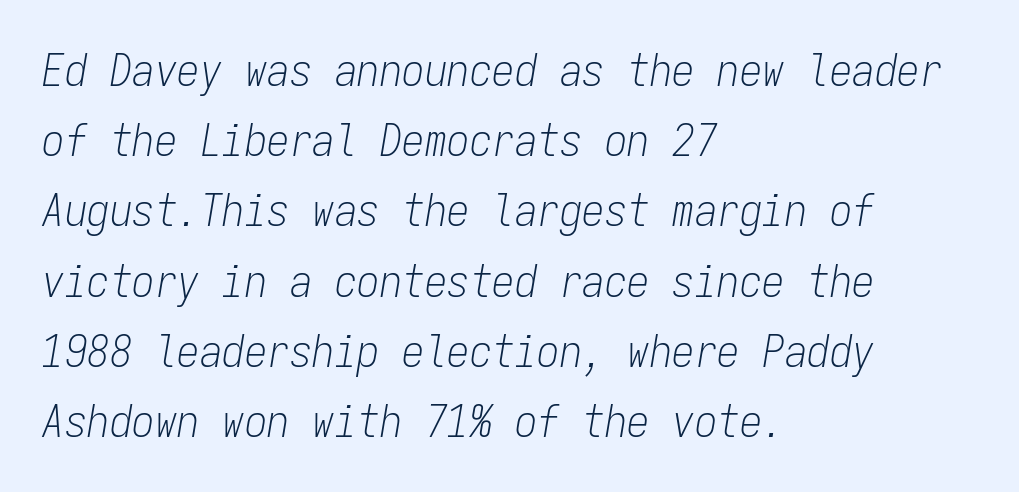
{"italic": "yes", "lean": "right", "slant_degrees": 9, "bold": "no", "weight": "light", "width": "condensed", "stroke_contrast": "low", "x_height": "medium", "monospaced": "yes", "underline": "no", "align": "left", "line_spacing": "normal", "line_spacing_ratio": 1.56, "letter_spacing": "normal", "letter_spacing_em": 0.0, "glyph_px": 45}
